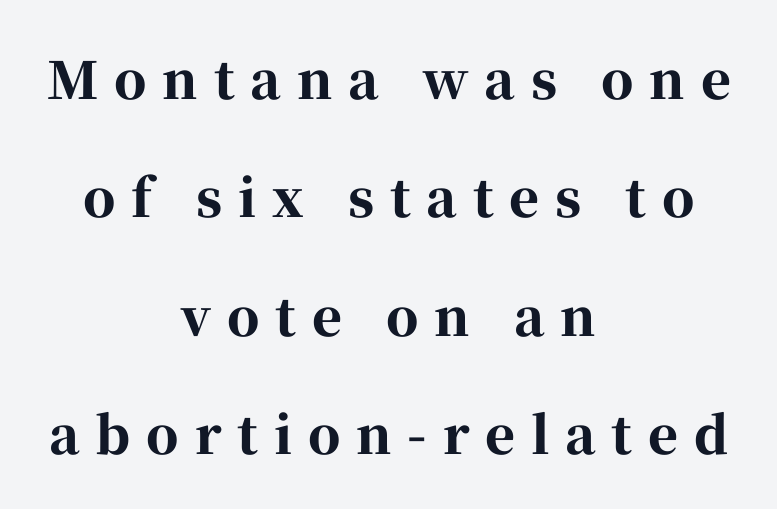
Q: Is the text bold? A: Yes.
Q: Is the text italic (slanted)? A: No, it is upright.
Q: Is the typeface a serif or a sans-serif typeface? A: Serif.
Q: Is the text underlined? A: No.
Q: How is the paragraph aligned? A: Centered.
Q: Is the spacing between letters normal or unusually wide? A: Unusually wide.
Q: Is the spacing between lines tight, normal or loose? A: Loose.
Q: Width (condensed, normal, or wide)? A: Normal.
Q: Stroke contrast? A: High.
Q: x-height? A: Medium.
Q: Monospaced? A: No.
